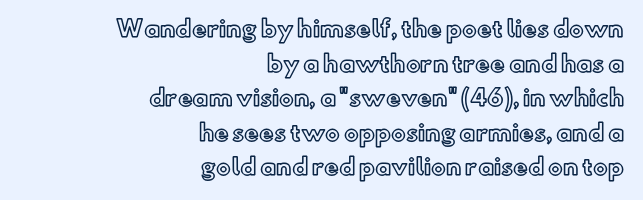
It's the straight-up-and-down kind of type. Lines of text with bare space underneath. Each line ends at the same right margin while the left side varies. The rendering keeps characters at their native spacing. Leading: standard.
